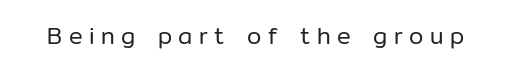
The image shows 23 px text type, upright; set unusually wide letter spacing (+0.28 em), not underlined.
